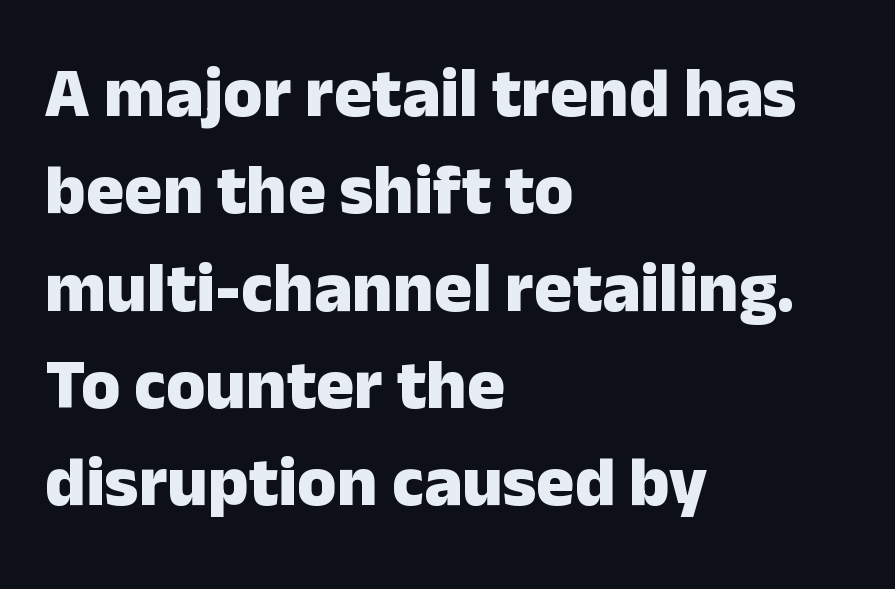
A typesetter would call this zero additional tracking. Heft: maximum for text — a bold. This is the regular roman posture of the typeface. The specimen omits any rule beneath the text block's lines.
